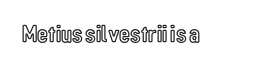
The image shows 25 px text type, upright; set normal letter spacing, not underlined.
